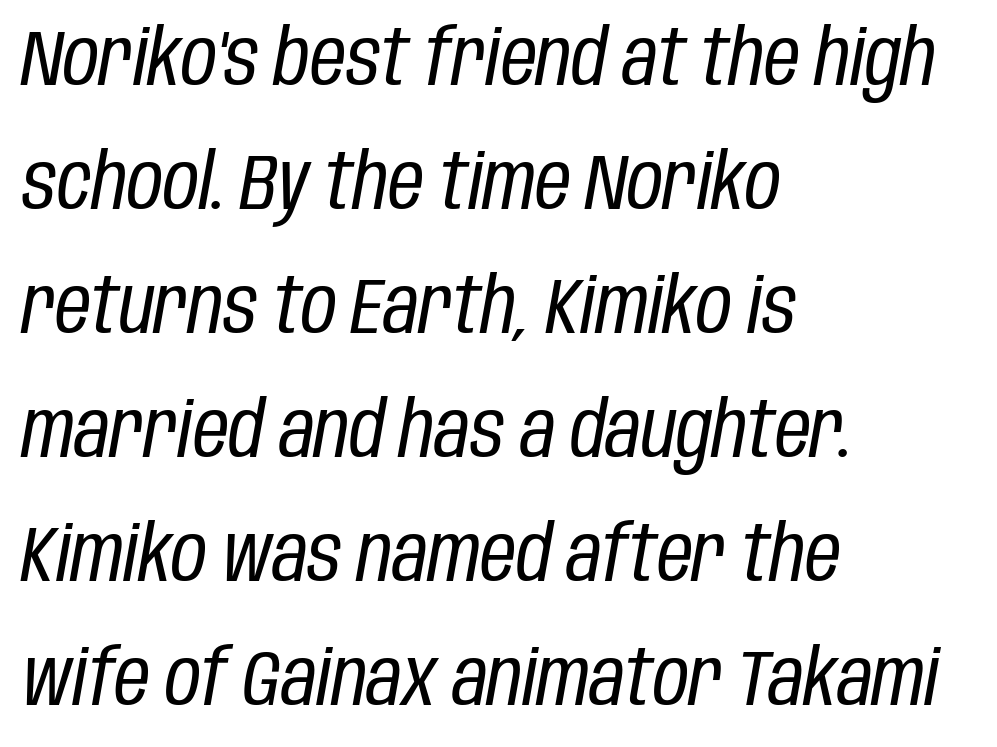
{"italic": "yes", "lean": "right", "slant_degrees": 10, "bold": "no", "weight": "regular", "width": "condensed", "stroke_contrast": "low", "x_height": "large", "monospaced": "no", "underline": "no", "align": "left", "line_spacing": "normal", "line_spacing_ratio": 1.59, "letter_spacing": "normal", "letter_spacing_em": 0.0, "glyph_px": 78}
